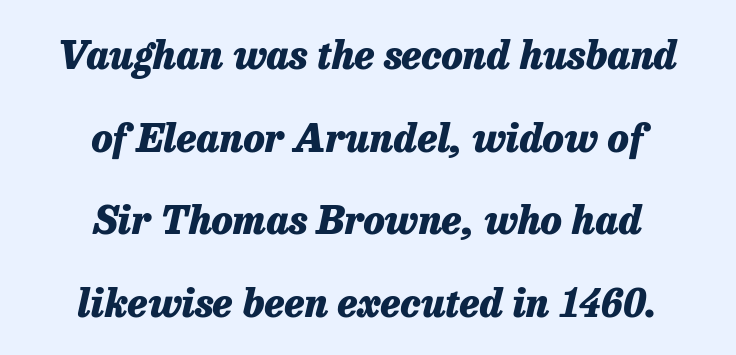
The image shows 39 px heavy type, italic (leaning right); set centered, loose line spacing (2.12x), normal letter spacing, not underlined; low stroke contrast and a medium x-height.
